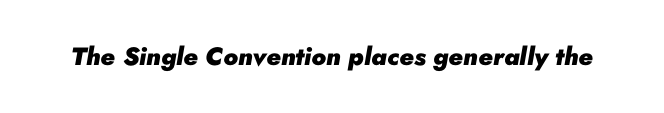
Q: Is the text bold? A: Yes.
Q: Is the text italic (slanted)? A: Yes, it leans right by about 10 degrees.
Q: Is the text underlined? A: No.
Q: Is the spacing between letters normal or unusually wide? A: Normal.
